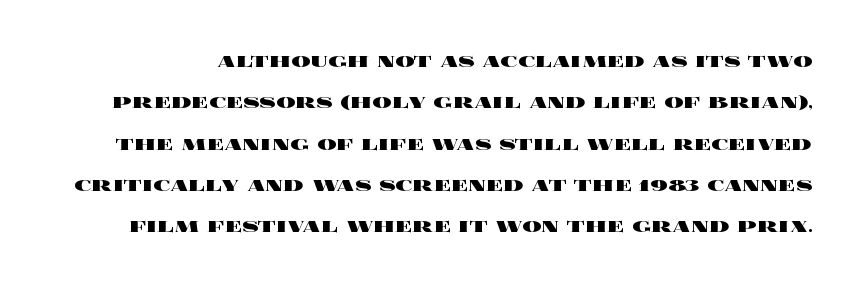
Default kerning and tracking; the words read as compact shapes. Check the space under the baseline: it is left empty. This is the regular roman posture of the typeface. Is the type bold? Yes — the strokes are clearly thick and heavy.
